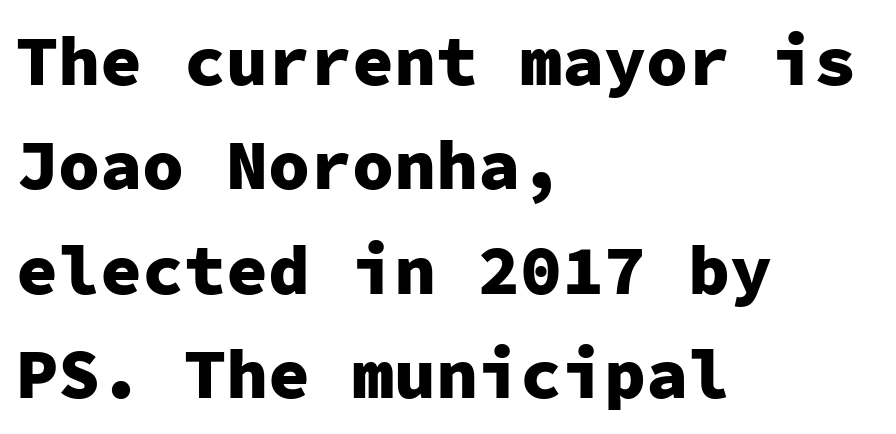
The image shows 70 px heavy sans-serif type, upright, monospaced; set left-aligned, normal line spacing (1.49x), normal letter spacing, not underlined; low stroke contrast and a medium x-height.
